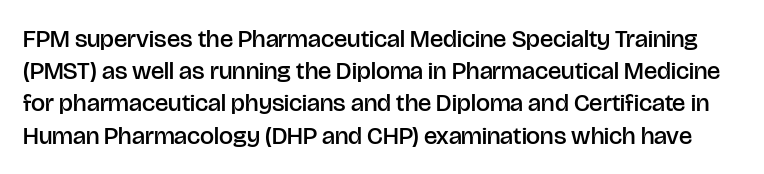
These lines were composed using upright roman letters. A normal amount of white space separates one row of letters from the next. Bare-footed words on every line. You could call the tracking neutral — neither tight nor loose. Bold? Not quite — semibold, heavier than regular but stopping short.
